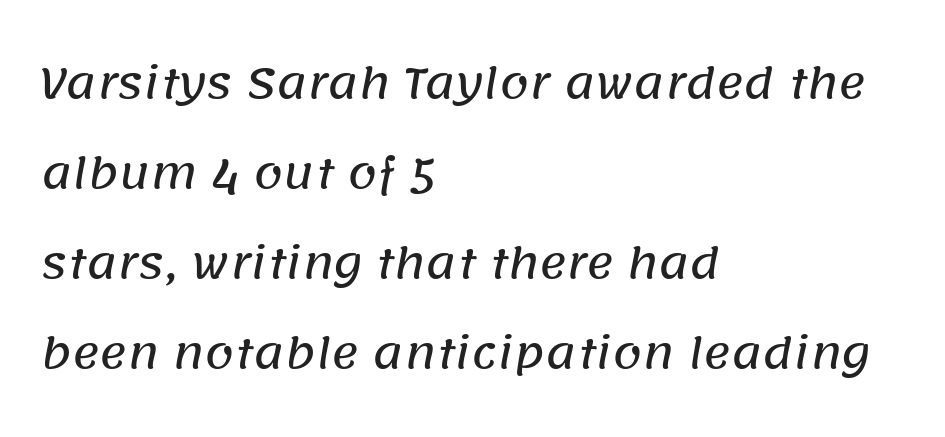
Underline: absent. Serif or sans? Sans — the stroke terminals are bare. If you measured baseline to baseline, you'd find a long distance. These lines keep a tight, regular rhythm from letter to letter. Where is the straight margin? On the left.
